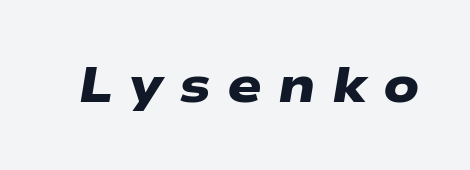
The image shows 51 px heavy, wide sans-serif type; set unusually wide letter spacing (+0.32 em), not underlined; low stroke contrast and a medium x-height.
